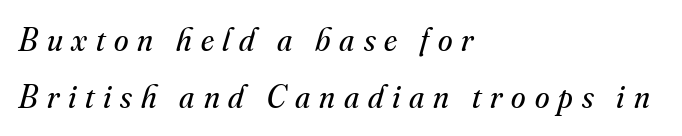
The image shows 33 px regular-weight serif type, italic (leaning right); set left-aligned, line spacing 1.73x, unusually wide letter spacing (+0.27 em), not underlined; medium stroke contrast and a small x-height.
